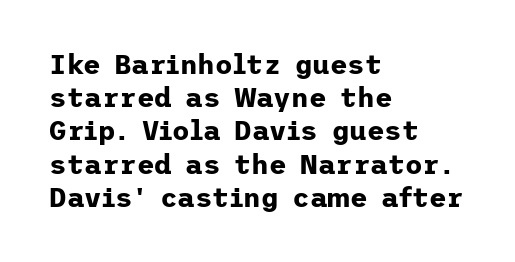
{"italic": "no", "bold": "yes", "underline": "no", "align": "left", "line_spacing_ratio": 1.23, "letter_spacing": "normal", "letter_spacing_em": 0.0, "glyph_px": 27}
